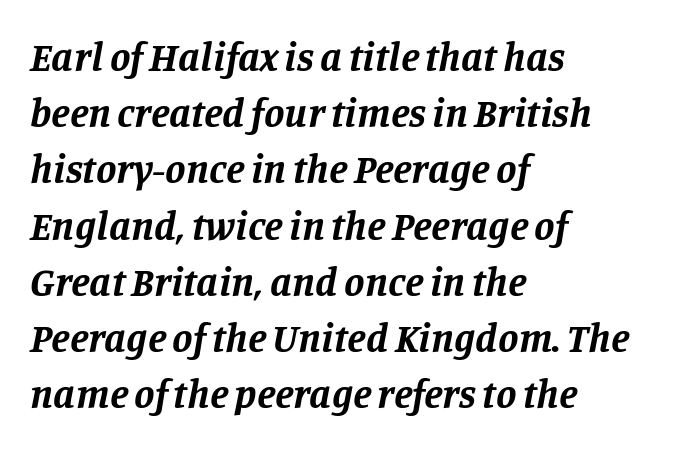
{"serif": "yes", "italic": "yes", "lean": "right", "slant_degrees": 11, "bold": "yes", "weight": "bold", "width": "normal", "stroke_contrast": "low", "x_height": "large", "monospaced": "no", "underline": "no", "align": "left", "line_spacing": "normal", "line_spacing_ratio": 1.37, "letter_spacing": "normal", "letter_spacing_em": 0.0, "glyph_px": 41}
